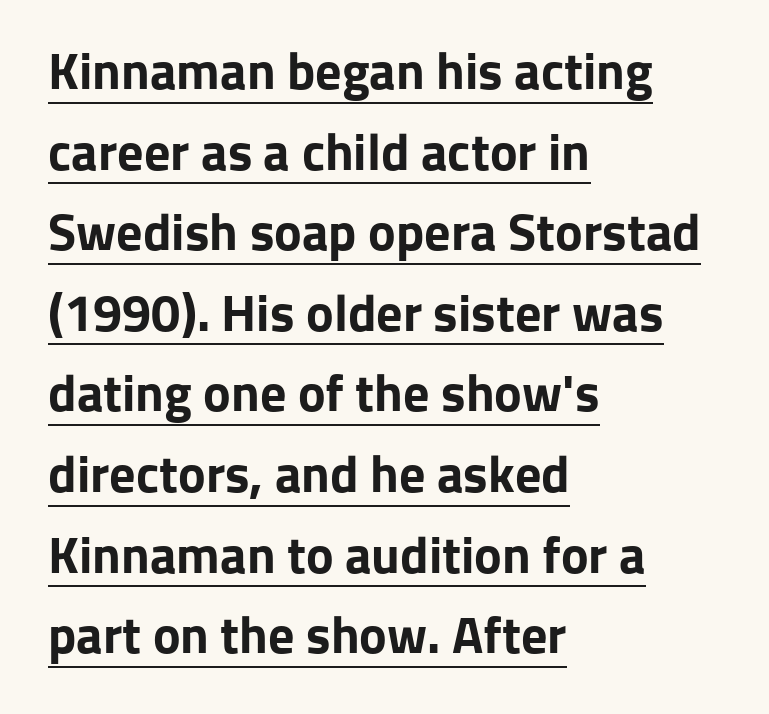
{"serif": "no", "italic": "no", "bold": "yes", "weight": "bold", "width": "normal", "stroke_contrast": "low", "x_height": "medium", "monospaced": "no", "underline": "yes", "align": "left", "line_spacing": "normal", "line_spacing_ratio": 1.55, "letter_spacing": "normal", "letter_spacing_em": 0.0, "glyph_px": 52}
